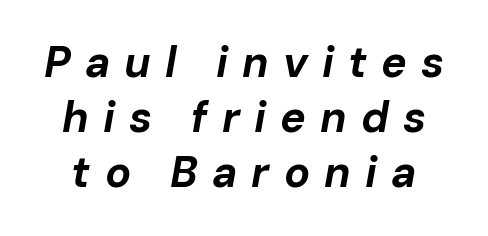
Does the weight exceed regular? Yes, all the way to bold. Letter spacing: wide. Successive baselines arrive at the customary interval. A clean baseline with only descenders dipping below it. This sample has the flowing, uneven cadence of proportional lettering.
